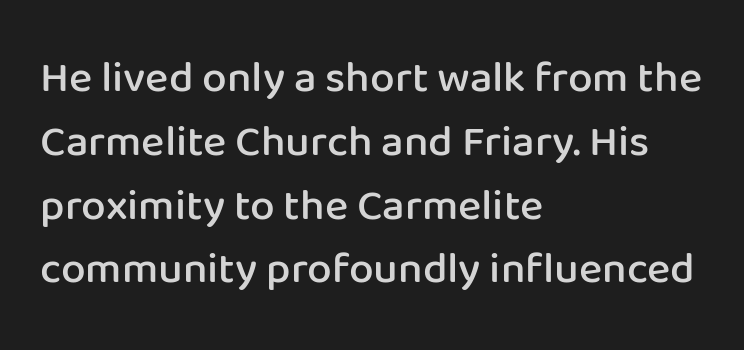
Has an underline been added? It has not. Is this a fixed-width face? No — the glyphs have proportional, varying widths. The vertical gap from one line to the next is medium. Horizontally, the lines are justified to the leading edge only.
